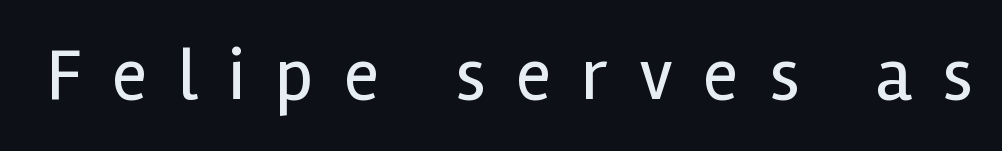
{"serif": "no", "italic": "no", "bold": "no", "weight": "regular", "width": "normal", "x_height": "medium", "monospaced": "no", "underline": "no", "letter_spacing": "wide", "letter_spacing_em": 0.41, "glyph_px": 74}
